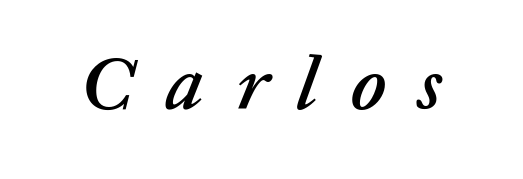
The image shows 76 px text type, italic (leaning right); set unusually wide letter spacing (+0.42 em), not underlined; low stroke contrast and a medium x-height.
